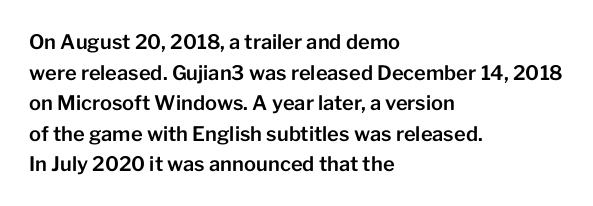
Q: Is the text italic (slanted)? A: No, it is upright.
Q: Is the text underlined? A: No.
Q: How is the paragraph aligned? A: Left-aligned.
Q: Is the spacing between letters normal or unusually wide? A: Normal.
Q: Is the spacing between lines tight, normal or loose? A: Normal.
